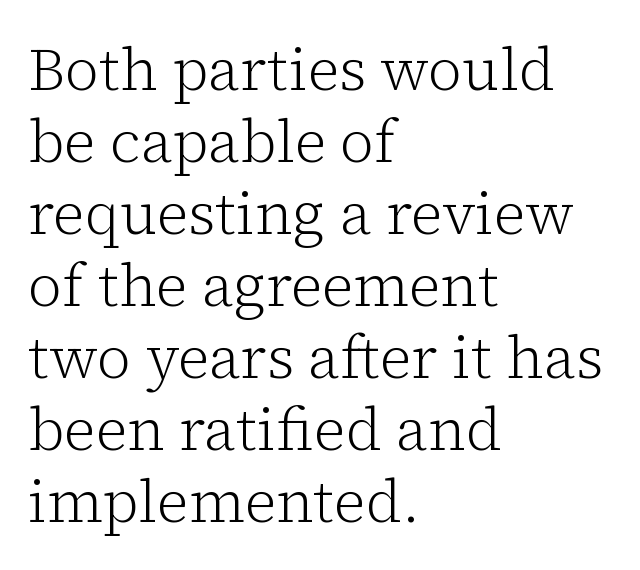
{"serif": "yes", "italic": "no", "bold": "no", "weight": "light", "width": "normal", "stroke_contrast": "low", "x_height": "medium", "monospaced": "no", "underline": "no", "align": "left", "line_spacing_ratio": 1.22, "letter_spacing": "normal", "letter_spacing_em": 0.0, "glyph_px": 59}
